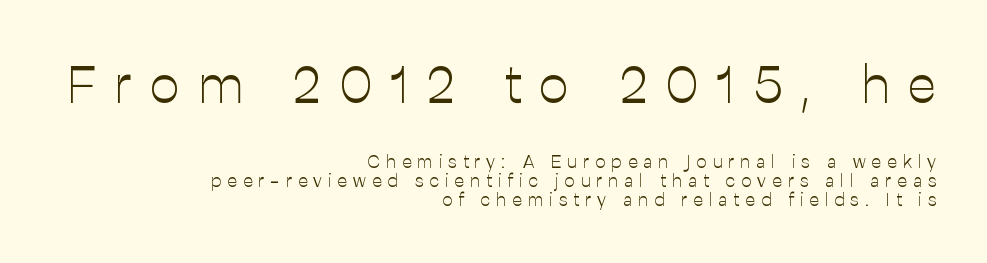
Q: Is the text bold? A: No.
Q: Is the text italic (slanted)? A: No, it is upright.
Q: Is the typeface a serif or a sans-serif typeface? A: Sans-serif.
Q: Is the text underlined? A: No.
Q: How is the paragraph aligned? A: Right-aligned.
Q: Is the spacing between letters normal or unusually wide? A: Unusually wide.
Q: Is the spacing between lines tight, normal or loose? A: Tight.
Q: Which block of text is set in a larger size, the first (top) or the second (bottom)? A: The first (top) one.
Q: Width (condensed, normal, or wide)? A: Normal.
Q: Stroke contrast? A: Low.
Q: x-height? A: Medium.
Q: Monospaced? A: No.
